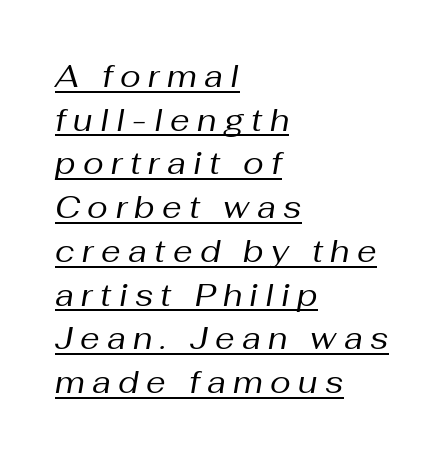
{"italic": "yes", "lean": "right", "slant_degrees": 10, "bold": "no", "weight": "regular", "width": "normal", "stroke_contrast": "medium", "x_height": "medium", "monospaced": "no", "underline": "yes", "align": "left", "line_spacing": "normal", "line_spacing_ratio": 1.41, "letter_spacing": "wide", "letter_spacing_em": 0.24, "glyph_px": 31}
